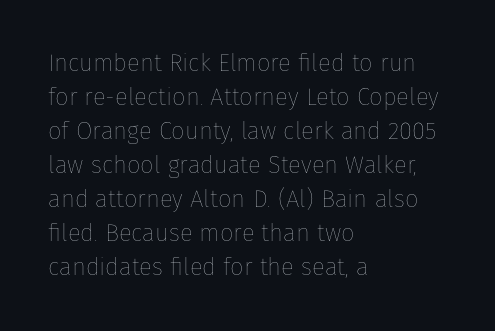
Just letters on the line, the space beneath them empty. The lines sit at an ordinary, default distance from one another. Reading down the block, your eye returns to a fixed left position each line. Think standard paragraph weight, or any step lighter than that.
